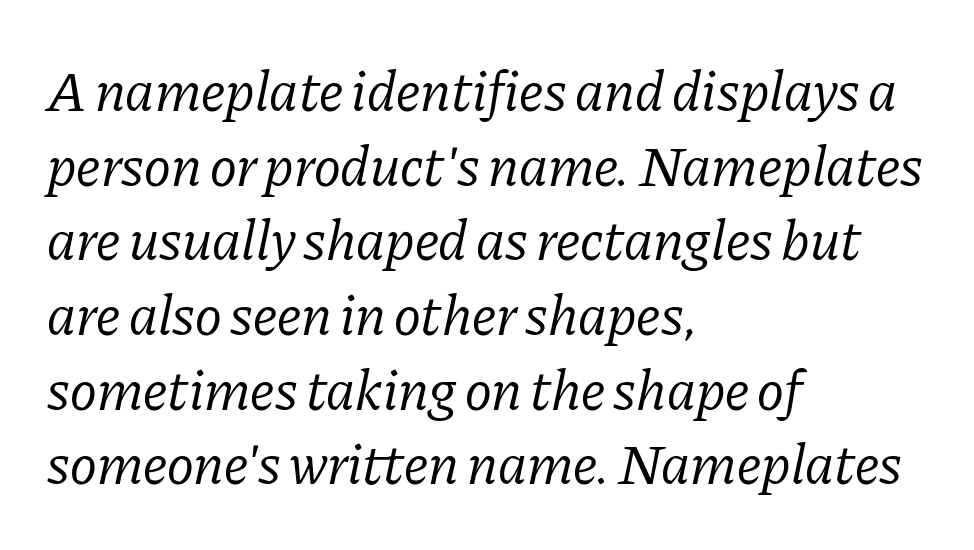
Whoever set this chose a conventional vertical rhythm. In terms of letterform style, serifs are clearly present. Think of a printed novel: that variable character pitch is what you see here. Is this a heavy cut? Hardly; it is regular or lighter. Typeset ragged right — the left edge is the straight one. Italic? Definitely — the glyphs are oblique.
